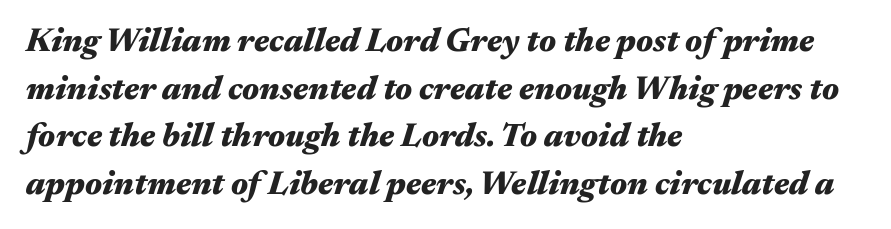
The image shows 33 px heavy, wide type, italic (leaning right); set left-aligned, normal line spacing (1.44x), normal letter spacing, not underlined; medium stroke contrast and a medium x-height.
